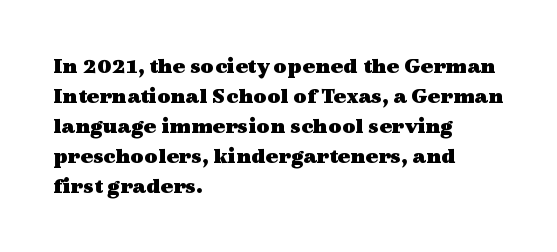
Designer's note — italics off, roman on. Clear beneath every line of the passage. Set as a true bold cut, around the 700 mark. How would I describe the line gaps? Plain and ordinary.
